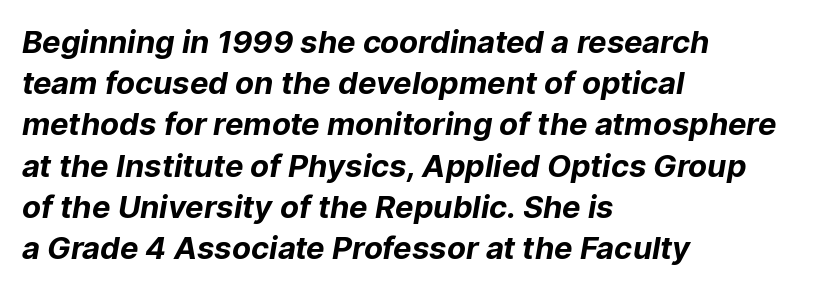
Q: Is the text bold? A: Yes.
Q: Is the typeface a serif or a sans-serif typeface? A: Sans-serif.
Q: Is the text underlined? A: No.
Q: How is the paragraph aligned? A: Left-aligned.
Q: Is the spacing between letters normal or unusually wide? A: Normal.
Q: Is the spacing between lines tight, normal or loose? A: Normal.
Q: Width (condensed, normal, or wide)? A: Normal.
Q: Stroke contrast? A: Low.
Q: x-height? A: Medium.
Q: Monospaced? A: No.
